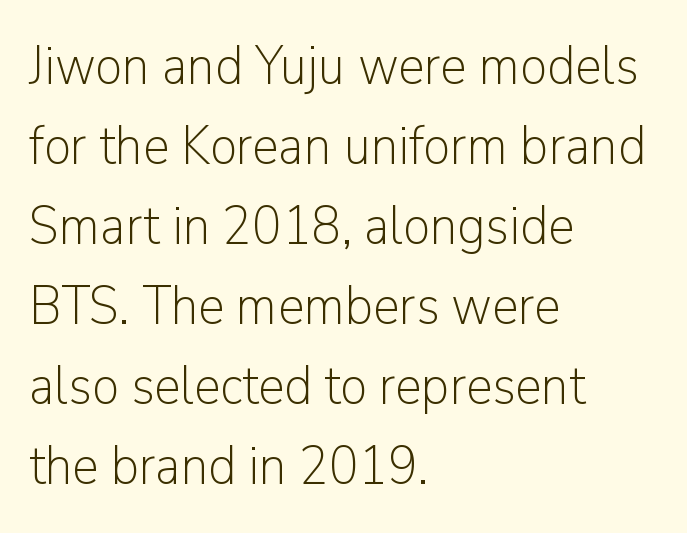
Weight class: somewhere from thin through regular. Note: no serifs on the glyphs. You can tell it's not italic because the verticals are truly vertical. These lines stack with their left ends in a neat column.
